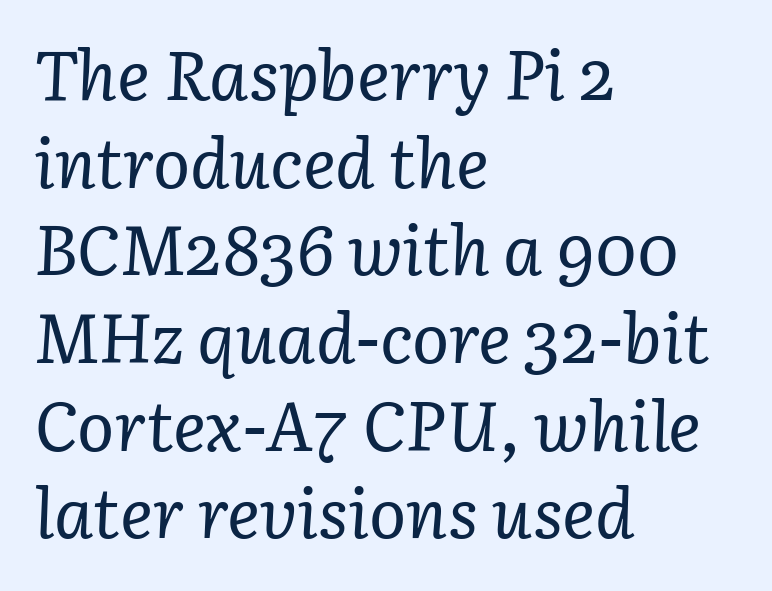
The image shows 69 px regular-weight serif type, italic (leaning right); set left-aligned, normal line spacing (1.27x), normal letter spacing, not underlined; low stroke contrast and a medium x-height.
